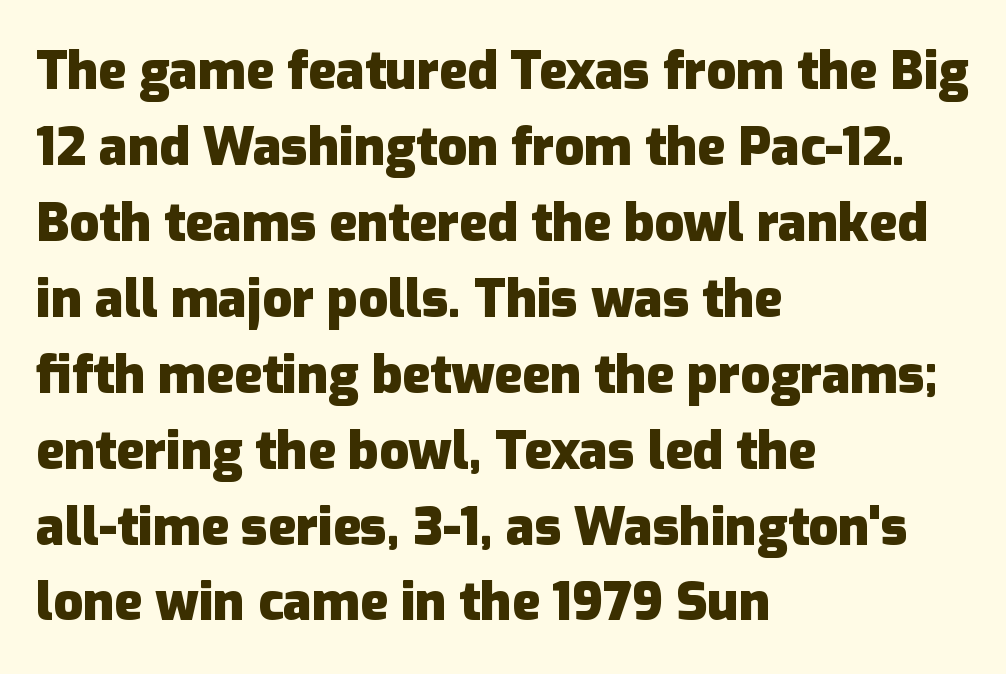
Q: Is the text bold? A: Yes.
Q: Is the text italic (slanted)? A: No, it is upright.
Q: Is the typeface a serif or a sans-serif typeface? A: Sans-serif.
Q: Is the text underlined? A: No.
Q: How is the paragraph aligned? A: Left-aligned.
Q: Is the spacing between letters normal or unusually wide? A: Normal.
Q: Is the spacing between lines tight, normal or loose? A: Normal.
Q: Width (condensed, normal, or wide)? A: Normal.
Q: Stroke contrast? A: Low.
Q: x-height? A: Medium.
Q: Monospaced? A: No.
